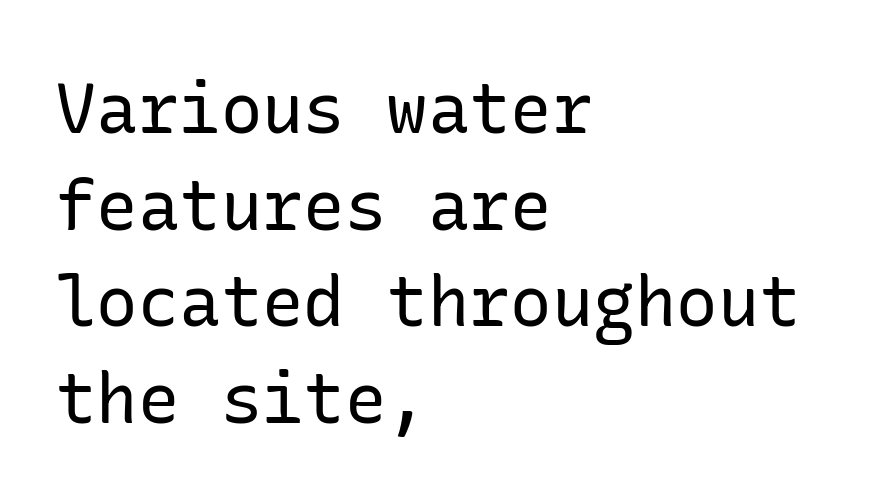
{"serif": "no", "italic": "no", "bold": "no", "weight": "regular", "width": "normal", "stroke_contrast": "low", "x_height": "medium", "underline": "no", "align": "left", "line_spacing": "normal", "line_spacing_ratio": 1.4, "letter_spacing": "normal", "letter_spacing_em": 0.0, "glyph_px": 69}
